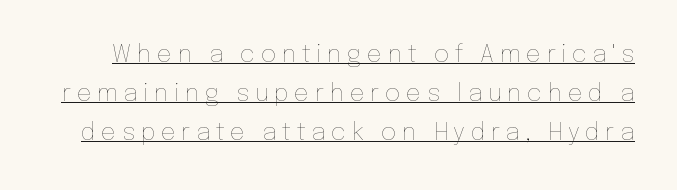
Substantial extra tracking has been applied to these lines. Quick note: not italic, upright. The weight would be labelled regular, book, light, or lighter still. Whoever set this chose a conventional vertical rhythm. Students, observe the line beneath the letters — that is underlining.
